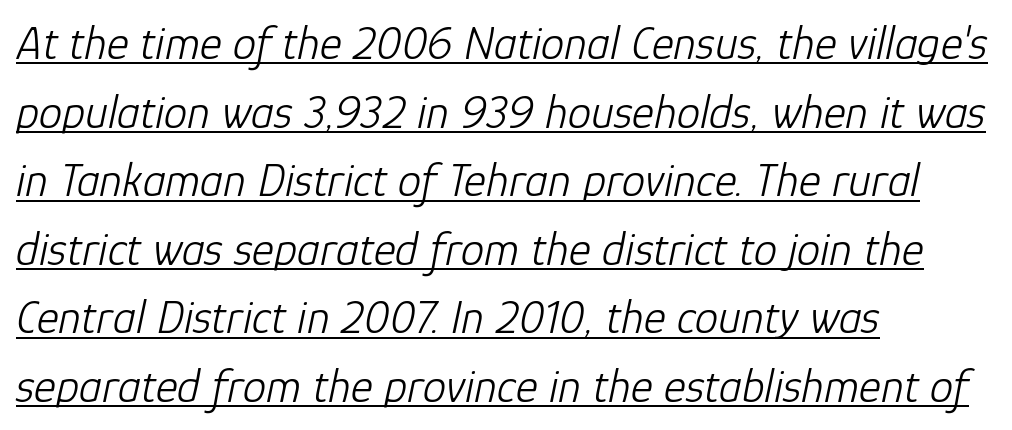
Is there an underline? Yes — a line sits under the letters. The letters sit at their default tracking, neither squeezed nor spread. Which margin do the lines hug? The left one — the right edge is uneven. The letters are slanted; this is an italic face. Summary of vertical rhythm: regular, with standard interline spacing. Weight: in the light-to-regular range.
